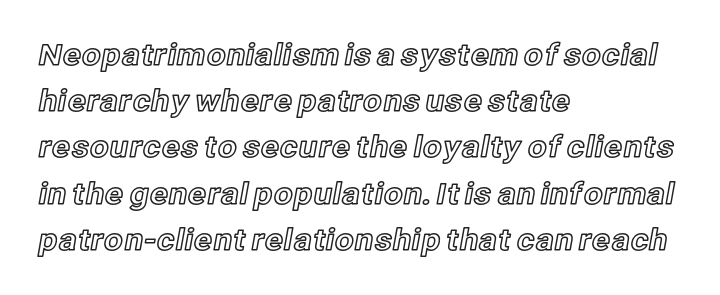
{"width": "normal", "x_height": "medium", "monospaced": "no", "underline": "no", "align": "left", "line_spacing": "normal", "line_spacing_ratio": 1.54, "letter_spacing": "normal", "letter_spacing_em": 0.0, "glyph_px": 30}
